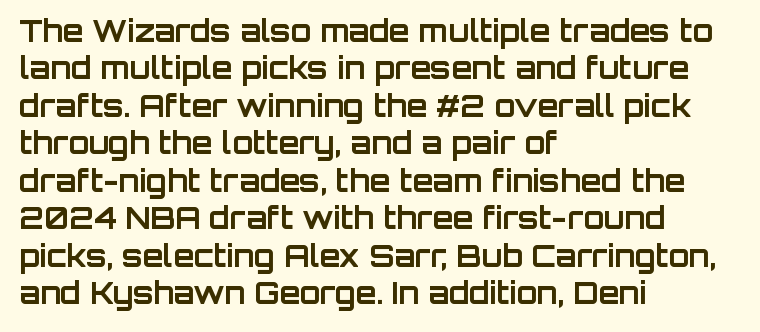
{"serif": "no", "italic": "no", "bold": "yes", "weight": "bold", "width": "normal", "stroke_contrast": "low", "x_height": "large", "monospaced": "no", "underline": "no", "align": "left", "line_spacing": "normal", "line_spacing_ratio": 1.25, "letter_spacing": "normal", "letter_spacing_em": 0.0, "glyph_px": 30}
